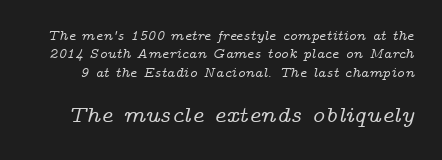
Letters rest on an invisible, unmarked baseline. You could call the tracking neutral — neither tight nor loose. There's an unmistakable incline to the writing here. Notice how descenders clear the ascenders below comfortably — that's standard leading. Top chunk: small. Bottom chunk: large.
